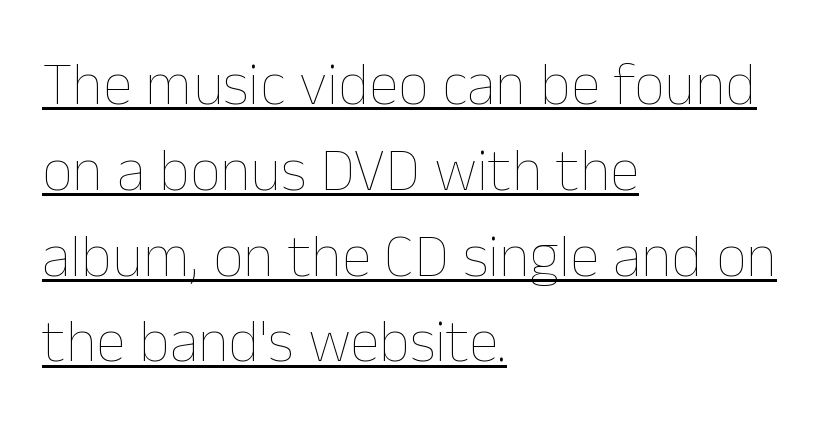
The horizontal fit of the characters is conventional and even. A baseline rule has been typeset under these characters. Is there any slant? The stems are plumb. No letter is thick-stroked: the sample isn't bold. In CSS terms this would be text-align: left.
